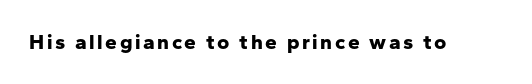
Pretty heavy lettering here — definitely bold. The passage shown is not underscored anywhere. Do the letters lean? They stand straight.
